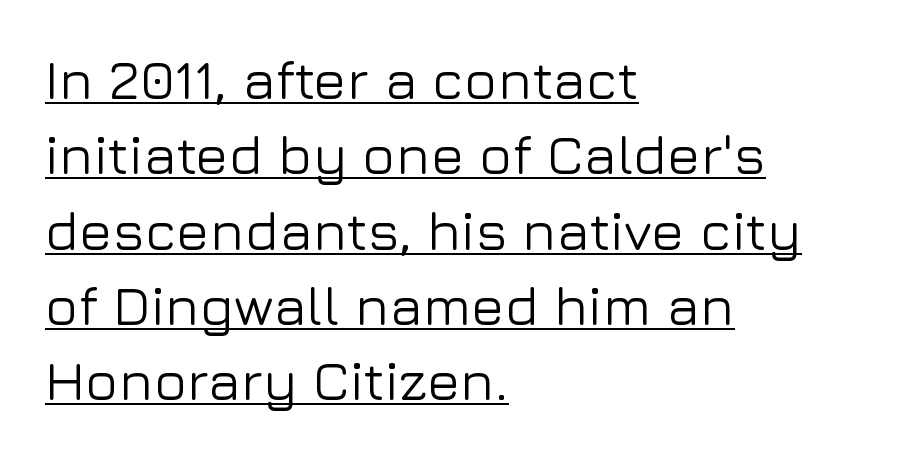
{"serif": "no", "italic": "no", "width": "normal", "stroke_contrast": "low", "x_height": "medium", "monospaced": "no", "underline": "yes", "align": "left", "line_spacing": "normal", "line_spacing_ratio": 1.37, "letter_spacing": "normal", "letter_spacing_em": 0.0, "glyph_px": 55}
